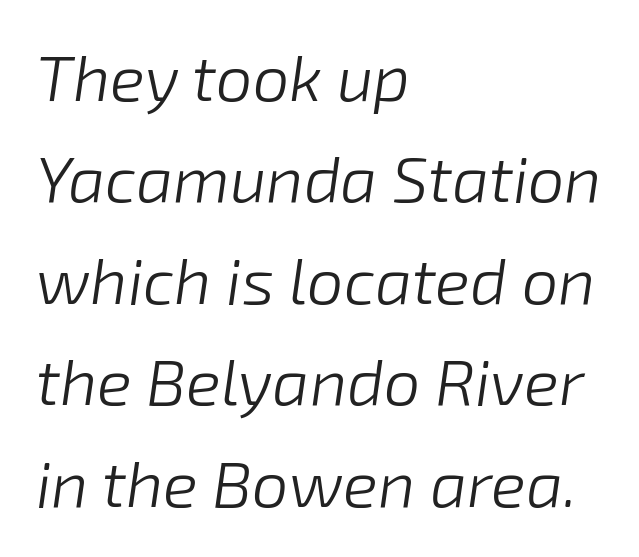
Q: Is the text bold? A: No.
Q: Is the text italic (slanted)? A: Yes, it leans right by about 8 degrees.
Q: Is the text underlined? A: No.
Q: How is the paragraph aligned? A: Left-aligned.
Q: Is the spacing between letters normal or unusually wide? A: Normal.
Q: Is the spacing between lines tight, normal or loose? A: Normal.
Q: Width (condensed, normal, or wide)? A: Normal.
Q: Stroke contrast? A: Low.
Q: x-height? A: Medium.
Q: Monospaced? A: No.
